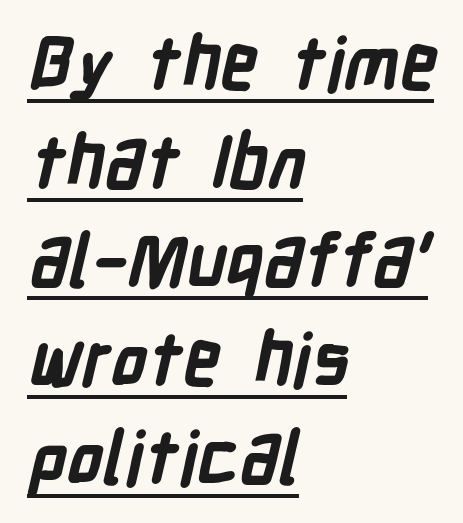
Q: Is the text bold? A: Yes.
Q: Is the typeface a serif or a sans-serif typeface? A: Sans-serif.
Q: Is the text underlined? A: Yes.
Q: How is the paragraph aligned? A: Left-aligned.
Q: Is the spacing between letters normal or unusually wide? A: Normal.
Q: Is the spacing between lines tight, normal or loose? A: Normal.
Q: Width (condensed, normal, or wide)? A: Condensed.
Q: Stroke contrast? A: Low.
Q: x-height? A: Medium.
Q: Monospaced? A: No.
